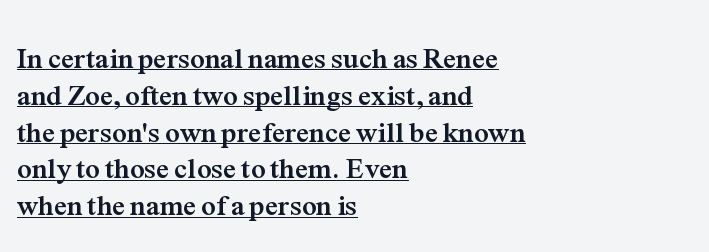
Italic: no, the glyphs are upright roman. Does the leading feel generous? No, just average. Words appear dense and cohesive because spacing is normal. Yep, those are serifs on the letters.
